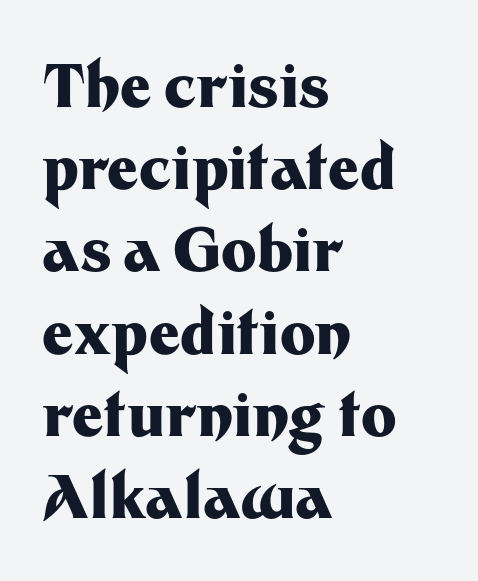
Horizontal bands of white between lines are of average thickness. Nobody drew a line under any word here. Quick note: not italic, upright. All the whitespace from short lines collects on the right. Nothing unusual about the tracking: characters are spaced as the font intends.
